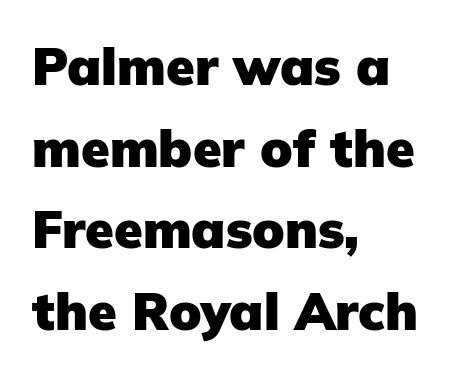
{"serif": "no", "italic": "no", "bold": "yes", "weight": "heavy", "width": "normal", "stroke_contrast": "low", "x_height": "medium", "monospaced": "no", "underline": "no", "align": "left", "line_spacing": "normal", "line_spacing_ratio": 1.57, "letter_spacing": "normal", "letter_spacing_em": 0.0, "glyph_px": 52}
